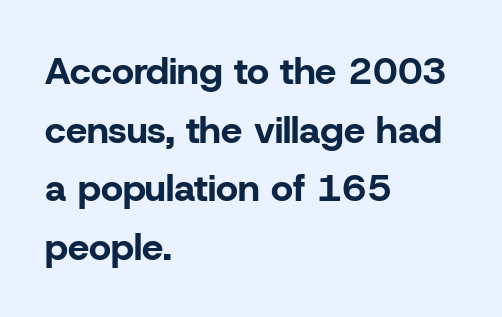
{"serif": "no", "italic": "no", "bold": "yes", "weight": "bold", "width": "normal", "stroke_contrast": "low", "x_height": "medium", "monospaced": "no", "underline": "no", "align": "left", "line_spacing": "normal", "line_spacing_ratio": 1.54, "letter_spacing": "normal", "letter_spacing_em": 0.0, "glyph_px": 38}
